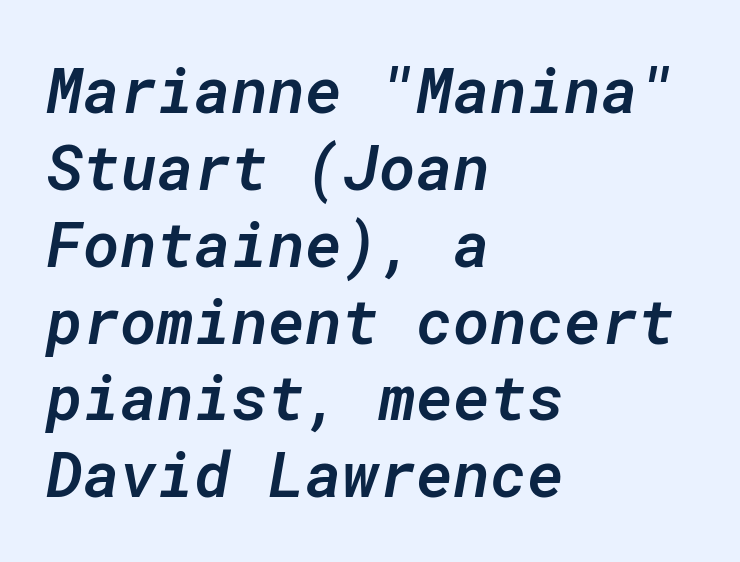
{"italic": "yes", "lean": "right", "slant_degrees": 10, "bold": "semi", "weight": "semibold", "width": "normal", "stroke_contrast": "low", "x_height": "medium", "monospaced": "yes", "underline": "no", "align": "left", "line_spacing_ratio": 1.22, "letter_spacing": "normal", "letter_spacing_em": 0.0, "glyph_px": 63}
